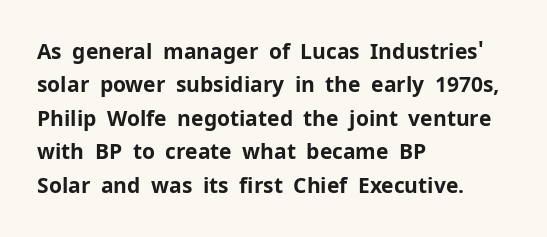
{"italic": "no", "bold": "yes", "underline": "no", "align": "left", "line_spacing": "normal", "line_spacing_ratio": 1.59, "letter_spacing": "normal", "letter_spacing_em": 0.0, "glyph_px": 21}
